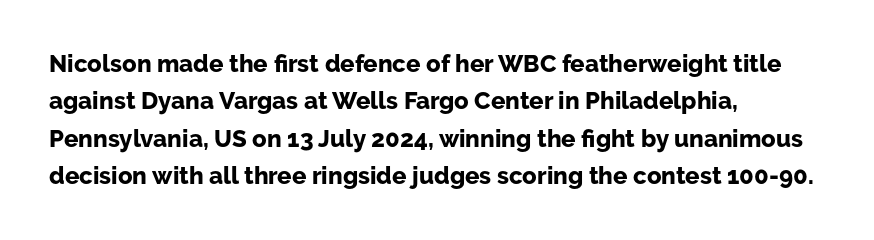
The image shows 24 px bold type, upright; set left-aligned, normal line spacing (1.56x), normal letter spacing, not underlined.
